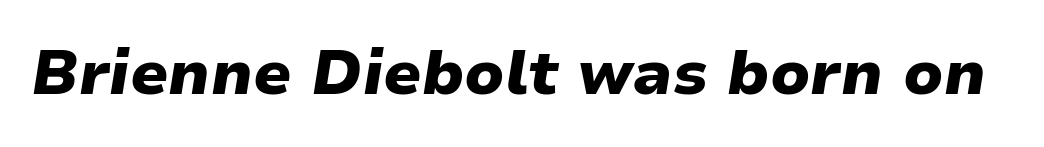
Q: Is the text bold? A: Yes.
Q: Is the text italic (slanted)? A: Yes, it leans right by about 9 degrees.
Q: Is the text underlined? A: No.
Q: Is the spacing between letters normal or unusually wide? A: Normal.
Q: Width (condensed, normal, or wide)? A: Normal.
Q: Stroke contrast? A: Low.
Q: x-height? A: Medium.
Q: Monospaced? A: No.
